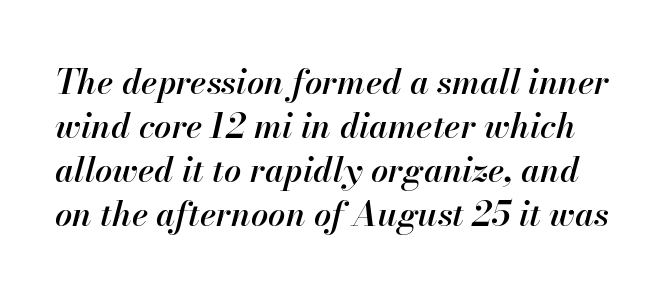
Underlining? Definitely not there. The passage shown has conventional tracking throughout. Each glyph is drawn with semibold strokes, heavier than normal yet not fully bold. Successive baselines arrive at the customary interval. Here the designer chose a conventional face with non-uniform glyph widths. Style check: oblique.
